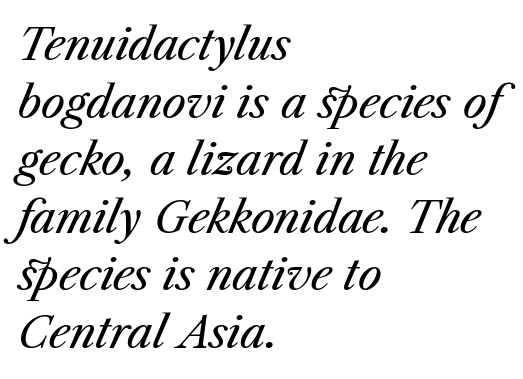
Q: Is the text bold? A: No.
Q: Is the text italic (slanted)? A: Yes, it leans right by about 23 degrees.
Q: Is the text underlined? A: No.
Q: How is the paragraph aligned? A: Left-aligned.
Q: Is the spacing between letters normal or unusually wide? A: Normal.
Q: Is the spacing between lines tight, normal or loose? A: Normal.
Q: Width (condensed, normal, or wide)? A: Normal.
Q: Stroke contrast? A: Medium.
Q: x-height? A: Medium.
Q: Monospaced? A: No.
